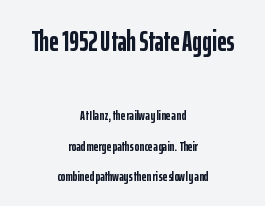
In this sample the first text group is rendered at the bigger scale. Posture: straight, roman, zero tilt. Type style note: lacks serifs. Compared with a flush-left layout, this one balances lines on the center instead.
